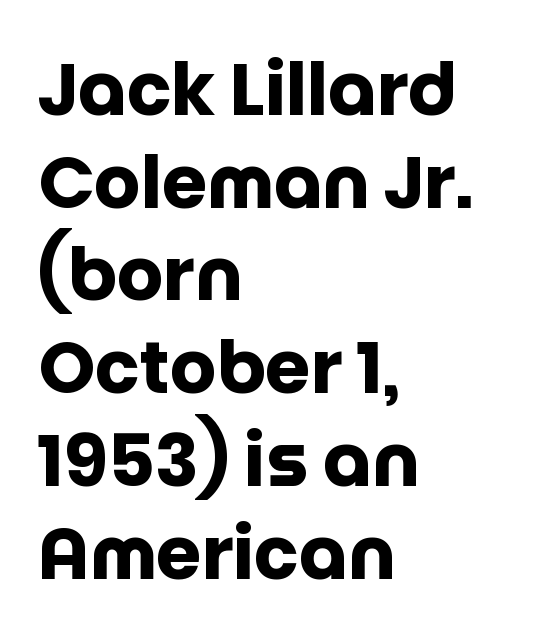
Spacing verdict: proportional, widths tailored to each character. You could call the tracking neutral — neither tight nor loose. Leading: standard. What kind of face is this? One without serifs — a sans. Posture: vertical.
